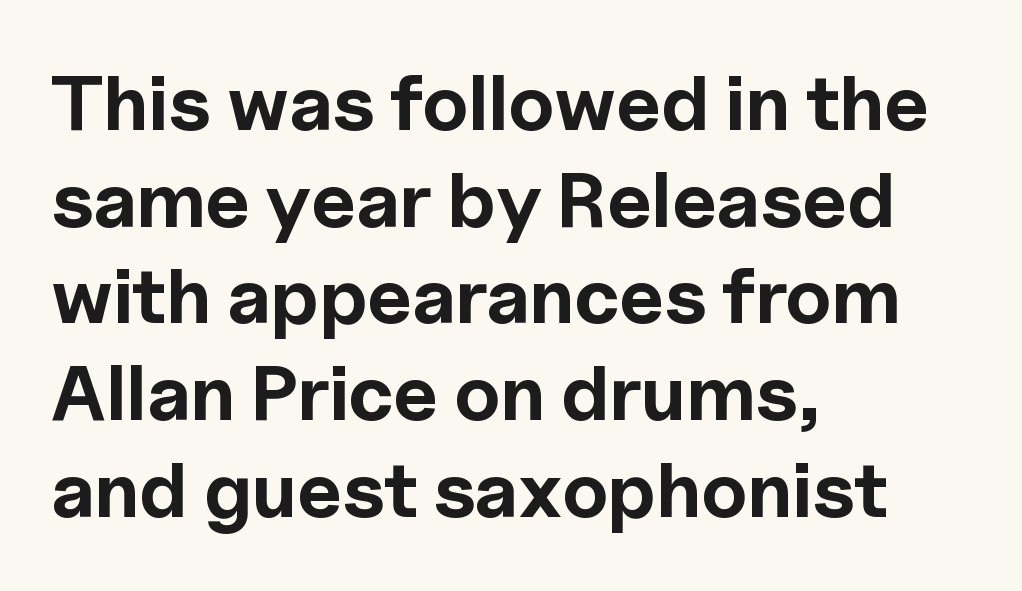
Rule under the text: the space is simply empty. The passage shown is typed in a proportional face where columns would drift. Reading down the block, your eye returns to a fixed left position each line. The line texture is even and compact thanks to regular tracking. Posture: vertical.
